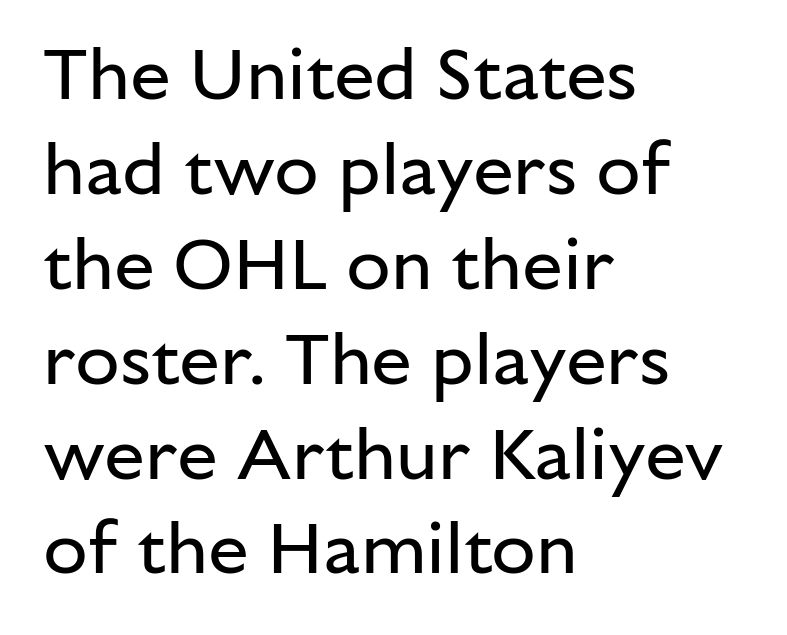
The image shows 73 px regular-weight sans-serif type, upright; set left-aligned, normal line spacing (1.3x), normal letter spacing, not underlined; low stroke contrast and a medium x-height.
